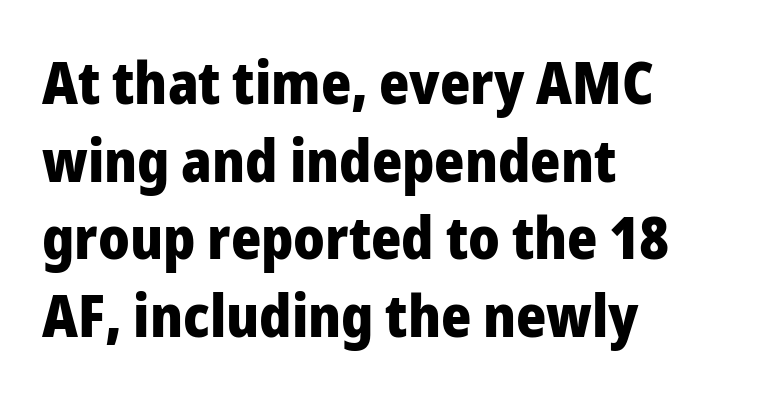
Q: Is the text bold? A: Yes.
Q: Is the text italic (slanted)? A: No, it is upright.
Q: Is the typeface a serif or a sans-serif typeface? A: Sans-serif.
Q: Is the text underlined? A: No.
Q: How is the paragraph aligned? A: Left-aligned.
Q: Is the spacing between letters normal or unusually wide? A: Normal.
Q: Is the spacing between lines tight, normal or loose? A: Normal.
Q: Width (condensed, normal, or wide)? A: Normal.
Q: Stroke contrast? A: Low.
Q: x-height? A: Medium.
Q: Monospaced? A: No.
